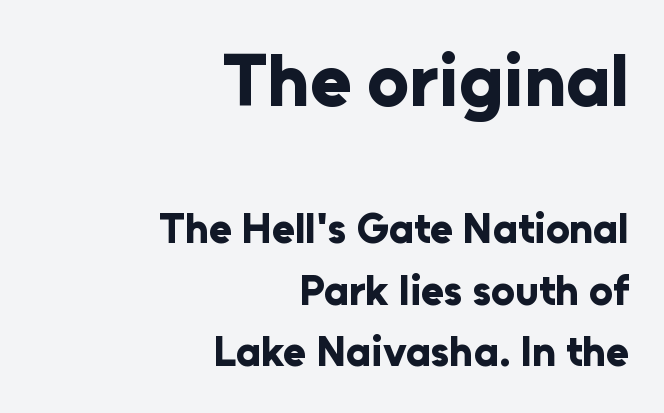
Q: Is the text bold? A: Yes.
Q: Is the text italic (slanted)? A: No, it is upright.
Q: Is the typeface a serif or a sans-serif typeface? A: Sans-serif.
Q: Is the text underlined? A: No.
Q: How is the paragraph aligned? A: Right-aligned.
Q: Is the spacing between letters normal or unusually wide? A: Normal.
Q: Is the spacing between lines tight, normal or loose? A: Normal.
Q: Which block of text is set in a larger size, the first (top) or the second (bottom)? A: The first (top) one.
Q: Width (condensed, normal, or wide)? A: Normal.
Q: Stroke contrast? A: Low.
Q: x-height? A: Medium.
Q: Monospaced? A: No.
